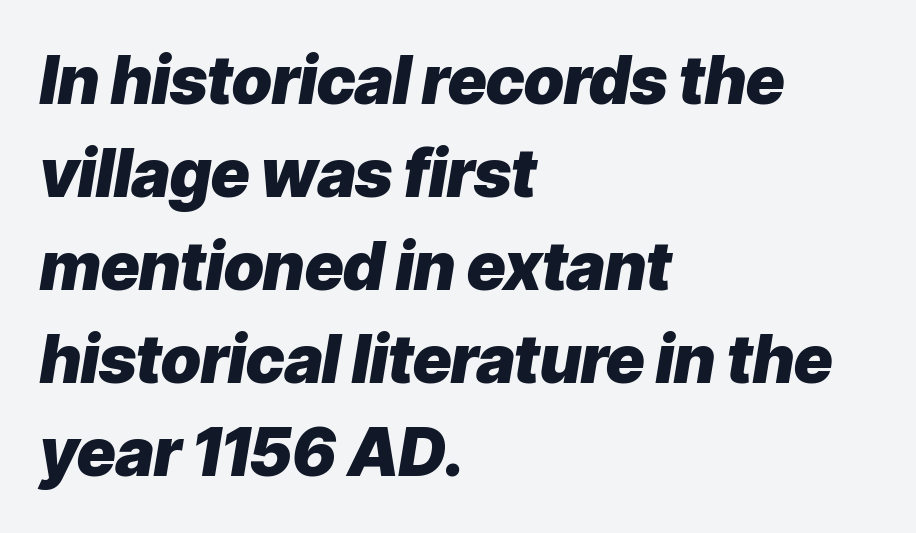
Q: Is the text bold? A: Yes.
Q: Is the text italic (slanted)? A: Yes, it leans right by about 9 degrees.
Q: Is the text underlined? A: No.
Q: How is the paragraph aligned? A: Left-aligned.
Q: Is the spacing between letters normal or unusually wide? A: Normal.
Q: Is the spacing between lines tight, normal or loose? A: Normal.
Q: Width (condensed, normal, or wide)? A: Normal.
Q: Stroke contrast? A: Low.
Q: x-height? A: Medium.
Q: Monospaced? A: No.
